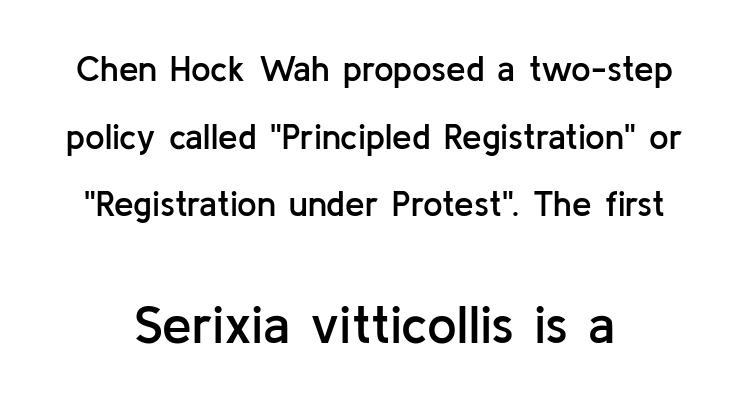
{"serif": "no", "italic": "no", "bold": "semi", "weight": "semibold", "width": "normal", "stroke_contrast": "low", "x_height": "medium", "monospaced": "no", "underline": "no", "align": "center", "line_spacing": "loose", "line_spacing_ratio": 1.93, "letter_spacing": "normal", "letter_spacing_em": 0.0, "larger_block": "second", "size_ratio": 1.51, "glyph_px": 53}
